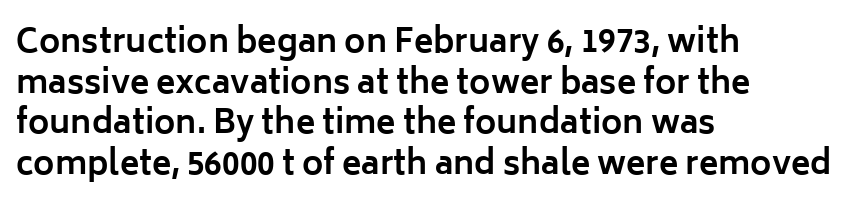
The image shows 32 px bold sans-serif type, upright; set left-aligned, normal line spacing (1.27x), normal letter spacing, not underlined; low stroke contrast and a medium x-height.
